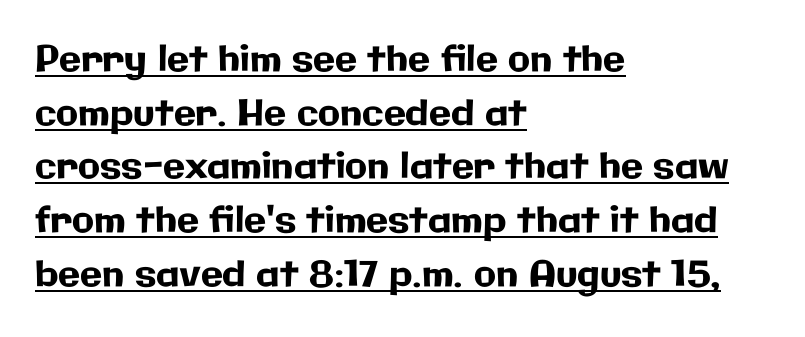
The image shows 36 px sans-serif type, upright; set left-aligned, normal line spacing (1.49x), normal letter spacing, underlined; low stroke contrast and a medium x-height.
